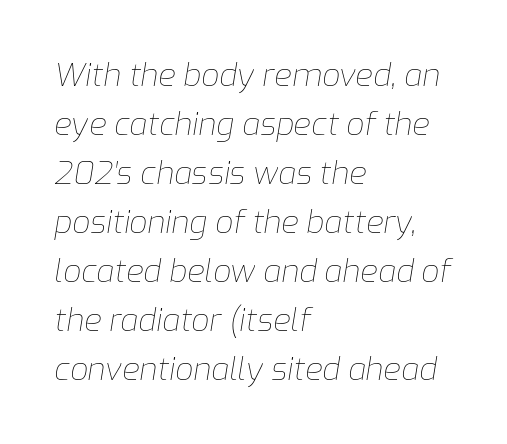
The image shows 32 px thin type, italic (leaning right); set left-aligned, normal line spacing (1.53x), normal letter spacing, not underlined; low stroke contrast and a medium x-height.
